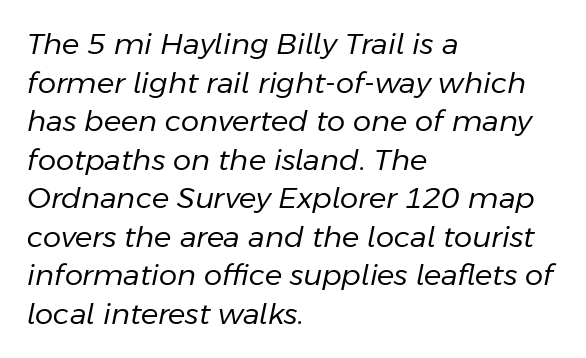
Q: Is the text bold? A: No.
Q: Is the text italic (slanted)? A: Yes, it leans right by about 11 degrees.
Q: Is the text underlined? A: No.
Q: How is the paragraph aligned? A: Left-aligned.
Q: Is the spacing between letters normal or unusually wide? A: Normal.
Q: Is the spacing between lines tight, normal or loose? A: Normal.
Q: Width (condensed, normal, or wide)? A: Normal.
Q: Stroke contrast? A: Low.
Q: x-height? A: Medium.
Q: Monospaced? A: No.
